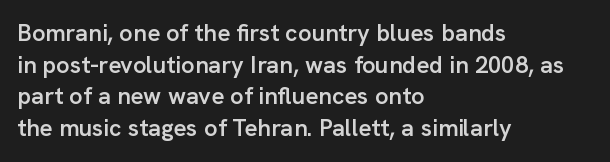
The image shows 24 px text type, upright; set left-aligned, normal line spacing (1.32x), normal letter spacing, not underlined.
